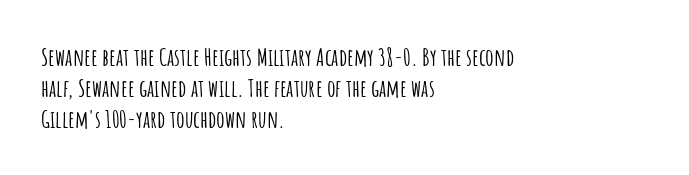
Q: Is the text italic (slanted)? A: No, it is upright.
Q: Is the text underlined? A: No.
Q: How is the paragraph aligned? A: Left-aligned.
Q: Is the spacing between letters normal or unusually wide? A: Normal.
Q: Is the spacing between lines tight, normal or loose? A: Normal.
